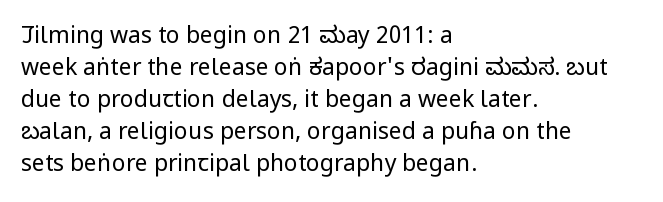
{"italic": "no", "bold": "no", "underline": "no", "align": "left", "line_spacing": "normal", "line_spacing_ratio": 1.39, "letter_spacing": "normal", "letter_spacing_em": 0.0, "glyph_px": 23}
